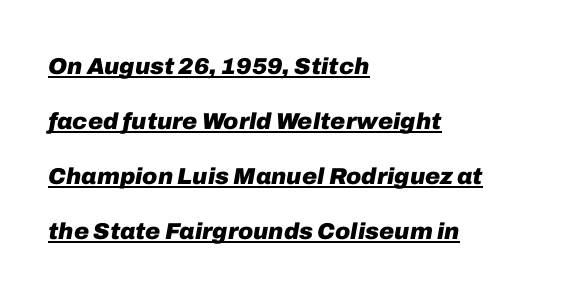
The letters sit at their default tracking, neither squeezed nor spread. This sample is left-justified, so line endings fall wherever the words run out. The typesetting leans heavy: a genuine bold. Beneath each row of characters lies a ruled line. Leading is clearly above the norm, producing a sparse column. A typesetter would mark this as italic.
